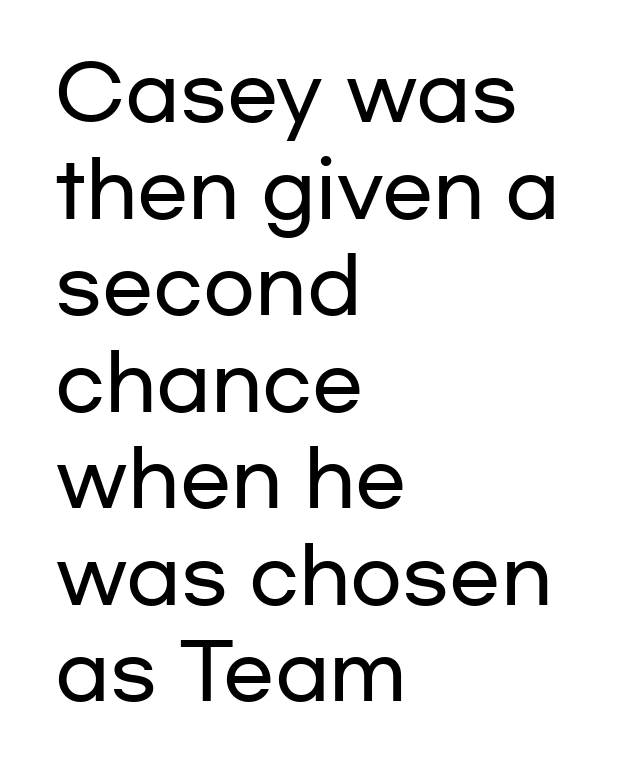
Whoever set this chose a conventional vertical rhythm. The letters advance in unequal steps, a hallmark of proportional type. Each row of text sits above clean, open space. A typesetter would call this zero additional tracking. This rendering uses left alignment, leaving the right contour irregular.
